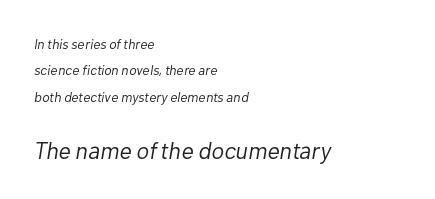
The image shows 24 px text type, italic (leaning right); set left-aligned, line spacing 1.89x, normal letter spacing, not underlined; the second (bottom) block is 1.71x larger.
